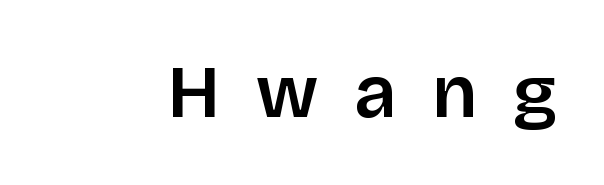
The letterforms stand isolated, each surrounded by extra space. I'd call this a sans setting — the letters go barefoot. Underline: absent. These lines were composed using upright roman letters. These lines are rendered in a variable-pitch font.
